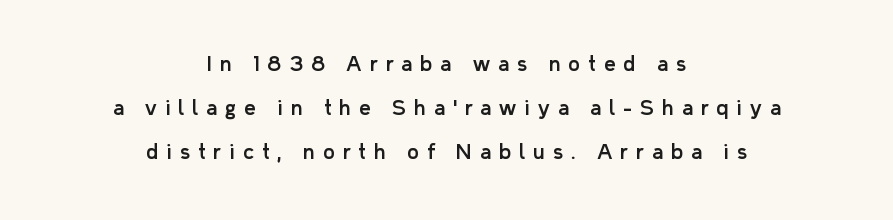
The image shows 20 px text type, upright; set centered, loose line spacing (2.21x), unusually wide letter spacing (+0.4 em), not underlined.
